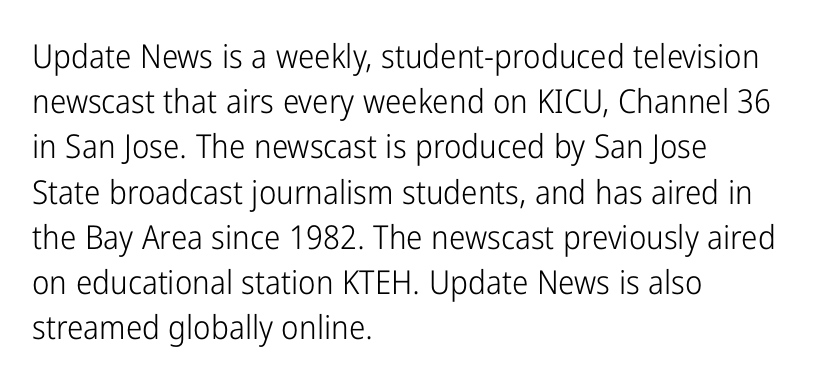
The image shows 33 px light, condensed sans-serif type, upright; set left-aligned, normal line spacing (1.37x), normal letter spacing, not underlined; low stroke contrast and a medium x-height.
